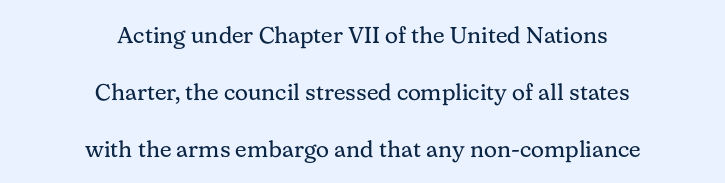
The passage shown has conventional tracking throughout. Casual observation: everything's sitting right in the middle. On a weight scale, this lands at 450 or below. Vertical strokes here are truly vertical. Nobody drew a line under any word here.
